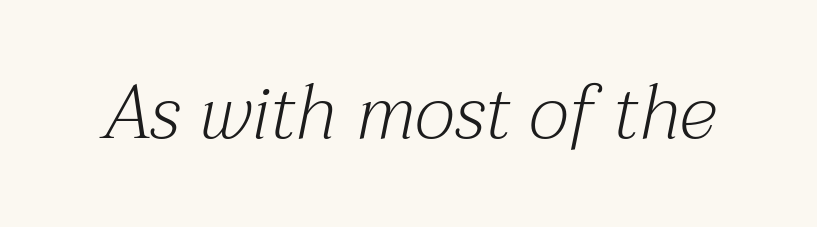
Designer's note — italics engaged. Does extra space separate the letters? No, they use regular spacing. No word sits above an underline. This sample has the flowing, uneven cadence of proportional lettering. Nothing heavy about these letters — not bold at all. The typeface chosen for these lines features serifs.
